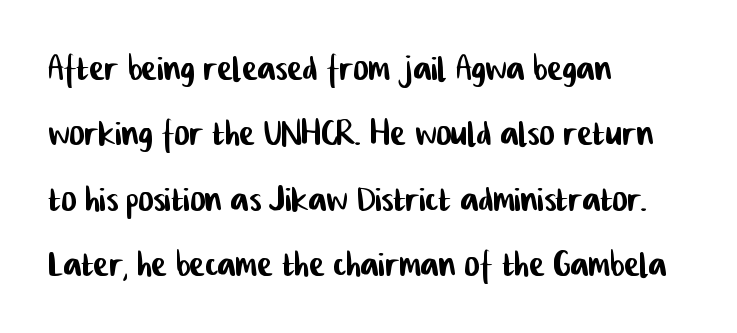
Check the space under the baseline: it is left empty. Is there much room between lines? A standard amount, neither cramped nor airy. This rendering employs a face without finishing strokes, i.e., a sans-serif. Do the characters align in a grid? No, the font is proportional. Left-aligned paragraph, ragged on the right.
